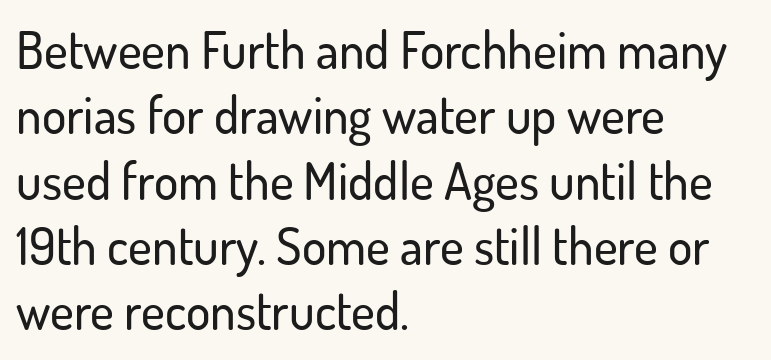
The image shows 51 px sans-serif type, upright; set left-aligned, normal line spacing (1.28x), normal letter spacing, not underlined; low stroke contrast and a small x-height.
